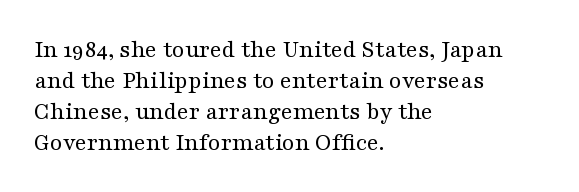
{"italic": "no", "bold": "no", "underline": "no", "align": "left", "line_spacing_ratio": 1.24, "letter_spacing": "normal", "letter_spacing_em": 0.0, "glyph_px": 25}
